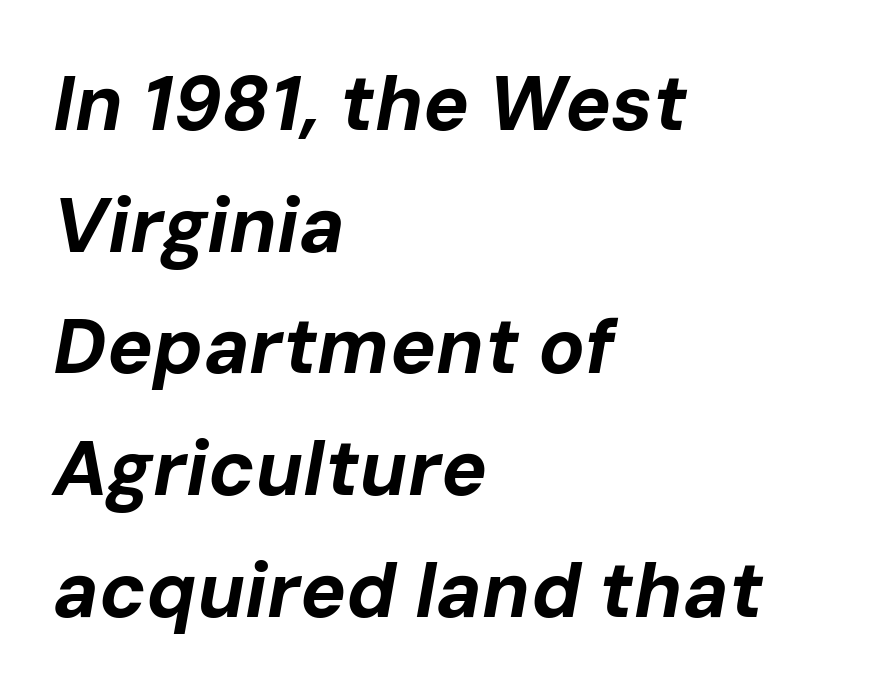
The image shows 77 px bold type, italic (leaning right); set left-aligned, normal line spacing (1.58x), normal letter spacing, not underlined; low stroke contrast and a medium x-height.
